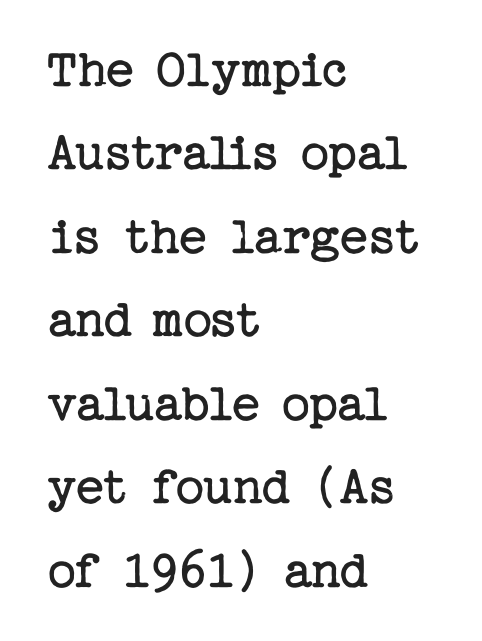
{"serif": "yes", "italic": "no", "bold": "no", "weight": "regular", "width": "normal", "stroke_contrast": "low", "x_height": "medium", "underline": "no", "align": "left", "line_spacing": "normal", "line_spacing_ratio": 1.49, "letter_spacing": "normal", "letter_spacing_em": 0.0, "glyph_px": 56}
